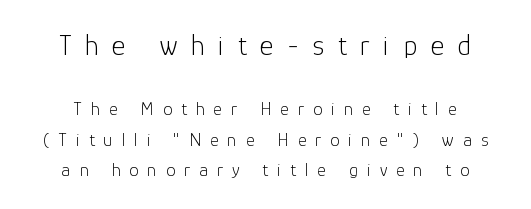
The image shows 29 px light sans-serif type, upright; set normal line spacing (1.59x), unusually wide letter spacing (+0.47 em), not underlined; the first (top) block is 1.53x larger; low stroke contrast and a medium x-height.
